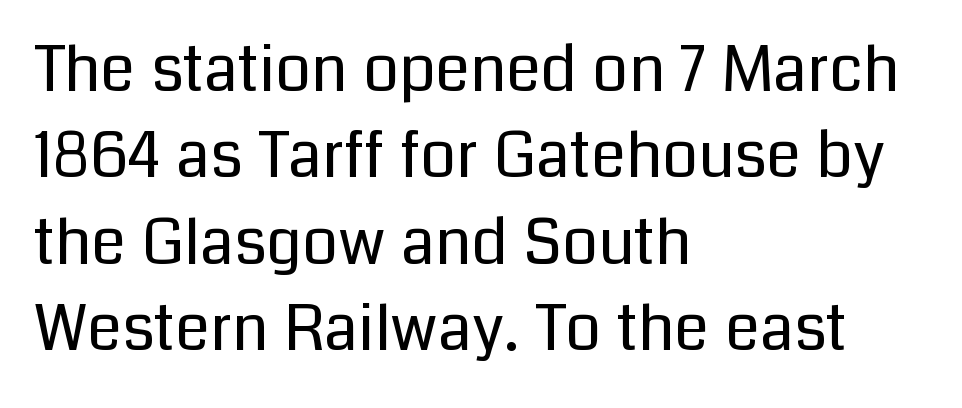
The image shows 63 px regular-weight sans-serif type, upright; set left-aligned, normal line spacing (1.37x), normal letter spacing, not underlined; low stroke contrast and a medium x-height.
